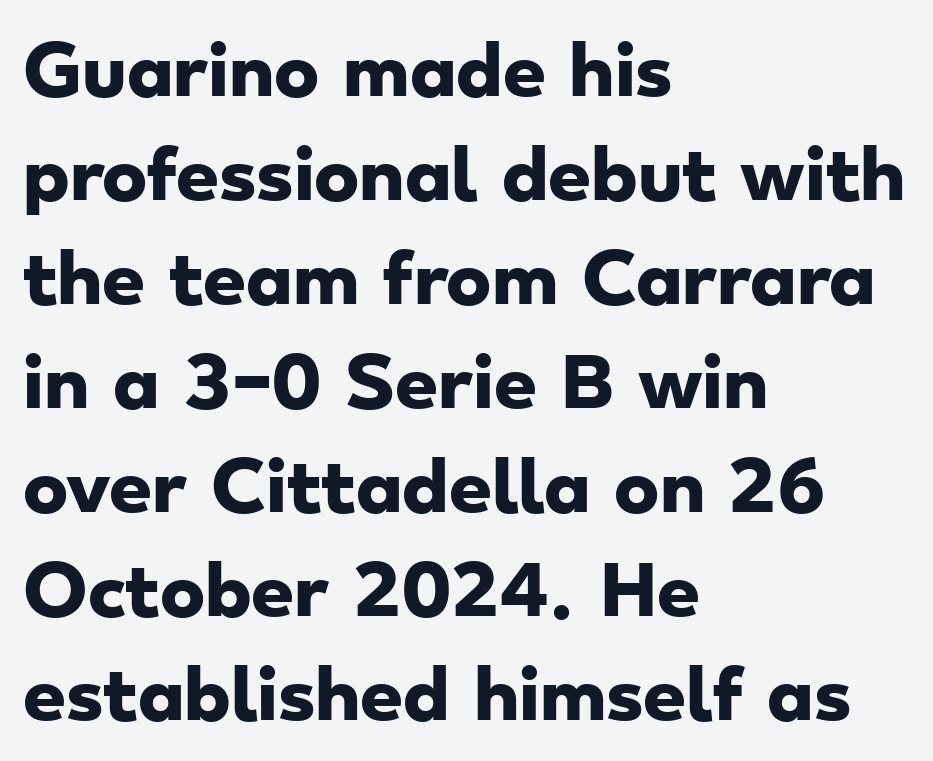
No extra tracking has been applied to these lines. The baseline area is clear. To sum up the face: it is a sans, with no serifs. Horizontal alignment here is leftward, the default for most running prose. The block of text has a typical density, with ordinary space between rows.
